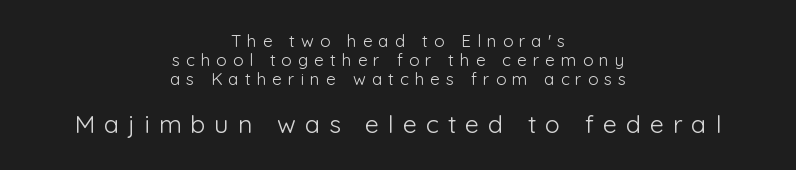
The image shows 25 px text type, upright; set centered, tight line spacing (1.13x), unusually wide letter spacing (+0.36 em), not underlined; the second (bottom) block is 1.47x larger.
